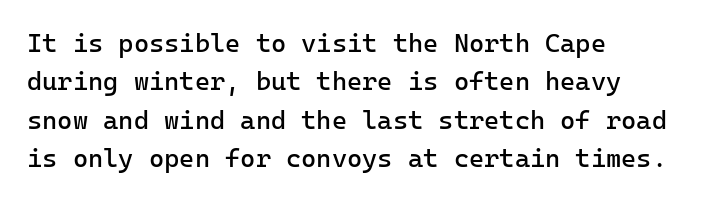
{"italic": "no", "bold": "no", "underline": "no", "align": "left", "line_spacing": "normal", "line_spacing_ratio": 1.48, "letter_spacing": "normal", "letter_spacing_em": 0.0, "glyph_px": 26}
